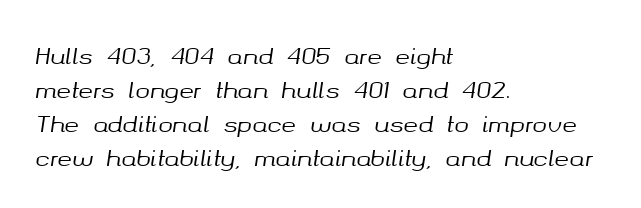
The image shows 22 px text type, italic (leaning right); set left-aligned, normal line spacing (1.54x), normal letter spacing, not underlined.
